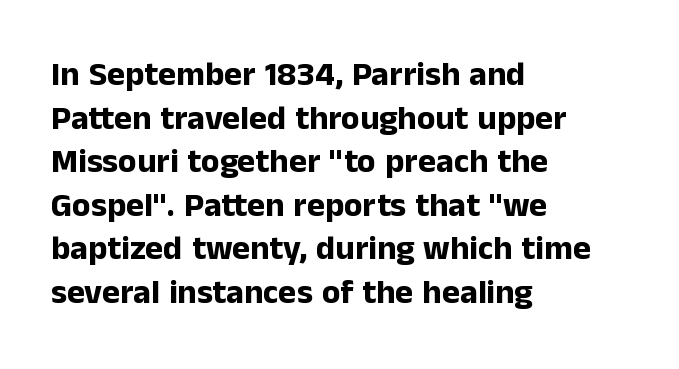
Quick note: not italic, upright. Nothing sits at the stroke ends, so this counts as sans-serif. Horizontally, the lines are justified to the leading edge only. Does the weight exceed regular? Yes, all the way to bold. Honestly, the letter spacing is just normal — you wouldn't notice it.
